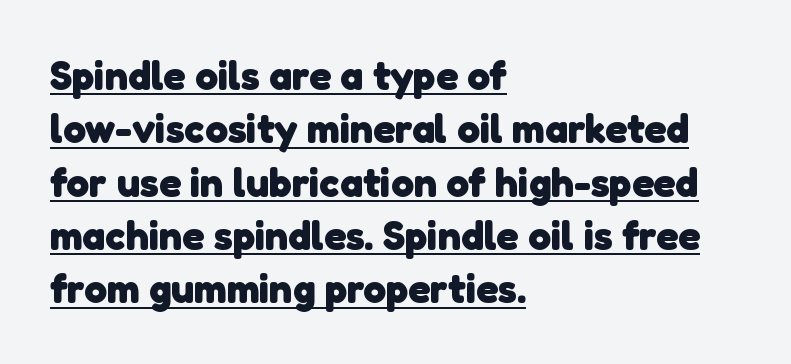
In terms of letterform style, serifs are entirely absent. Each glyph is drawn with heavy, bold strokes. The passage shown is typed in a proportional face where columns would drift. You could call the tracking neutral — neither tight nor loose. One glance says typical: line gaps are just what's usual. This rendering uses left alignment, leaving the right contour irregular.
